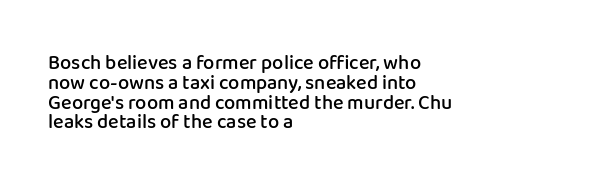
The image shows 20 px text type, upright; set left-aligned, tight line spacing (0.99x), normal letter spacing, not underlined.
